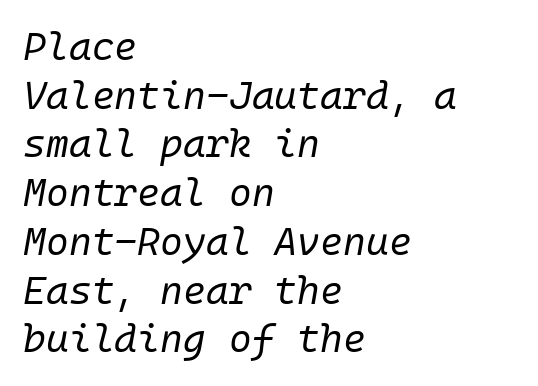
When letters slant like this, we call the style italic. Students, note that the glyphs here touch the page at normal intervals. No word sits above an underline. The rag falls on the right side of this text block. Stem width sits at or under what a default text font uses.
